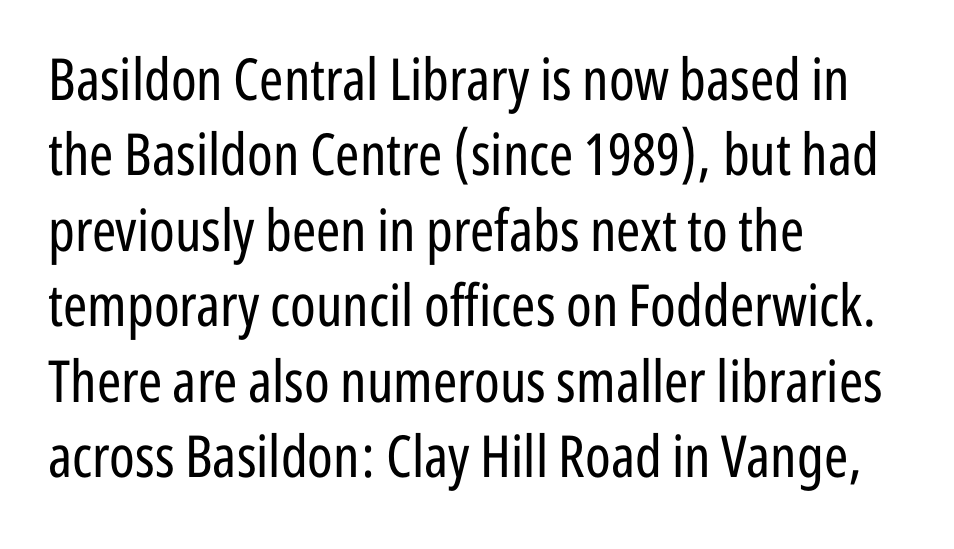
The letters stand upright; this is a roman face. Rows of type keep a routine distance in the vertical direction. No feet cap the strokes, marking this as sans-serif type. Compared with a centered layout, this one pins lines to the left instead. The letters look calm and open, with moderate or lighter stems.
